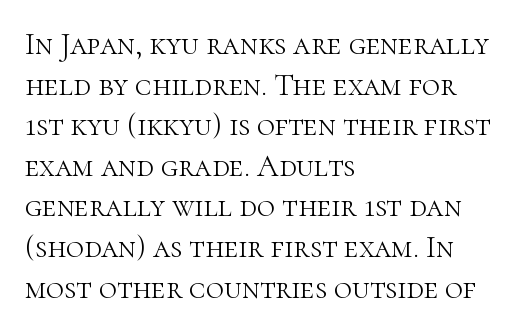
Q: Is the text bold? A: No.
Q: Is the text italic (slanted)? A: No, it is upright.
Q: Is the typeface a serif or a sans-serif typeface? A: Serif.
Q: Is the text underlined? A: No.
Q: How is the paragraph aligned? A: Left-aligned.
Q: Is the spacing between letters normal or unusually wide? A: Normal.
Q: Is the spacing between lines tight, normal or loose? A: Normal.
Q: Width (condensed, normal, or wide)? A: Normal.
Q: Stroke contrast? A: High.
Q: x-height? A: Medium.
Q: Monospaced? A: No.
